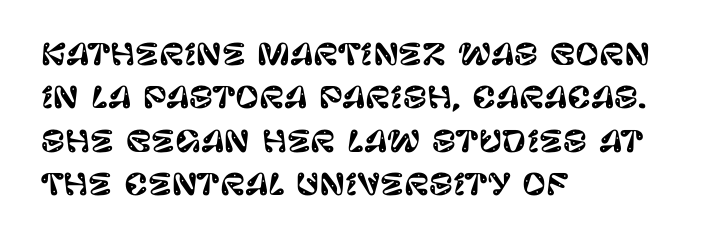
Q: Is the text italic (slanted)? A: Yes.
Q: Is the typeface a serif or a sans-serif typeface? A: Sans-serif.
Q: Is the text underlined? A: No.
Q: How is the paragraph aligned? A: Left-aligned.
Q: Is the spacing between letters normal or unusually wide? A: Normal.
Q: Is the spacing between lines tight, normal or loose? A: Normal.
Q: Width (condensed, normal, or wide)? A: Normal.
Q: Stroke contrast? A: Low.
Q: x-height? A: Large.
Q: Monospaced? A: No.
